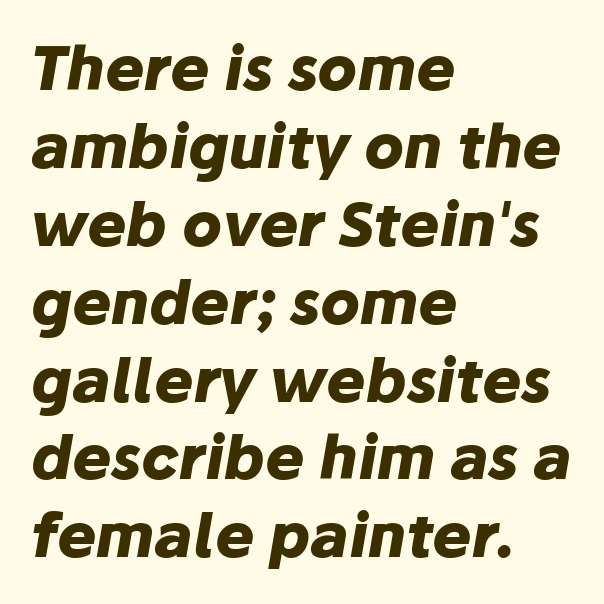
{"italic": "yes", "lean": "right", "slant_degrees": 10, "bold": "yes", "weight": "heavy", "width": "normal", "stroke_contrast": "low", "x_height": "medium", "monospaced": "no", "underline": "no", "align": "left", "line_spacing": "normal", "line_spacing_ratio": 1.32, "letter_spacing": "normal", "letter_spacing_em": 0.0, "glyph_px": 59}
